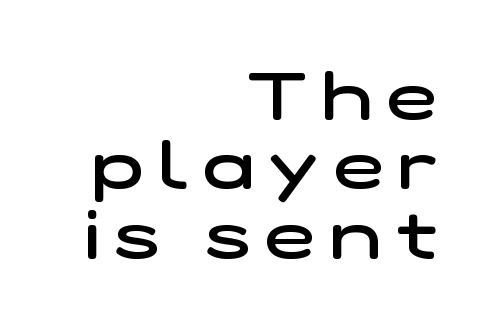
{"serif": "no", "bold": "semi", "weight": "semibold", "width": "wide", "stroke_contrast": "low", "x_height": "medium", "monospaced": "no", "underline": "no", "align": "right", "line_spacing": "tight", "line_spacing_ratio": 1.02, "letter_spacing": "wide", "letter_spacing_em": 0.22, "glyph_px": 68}
